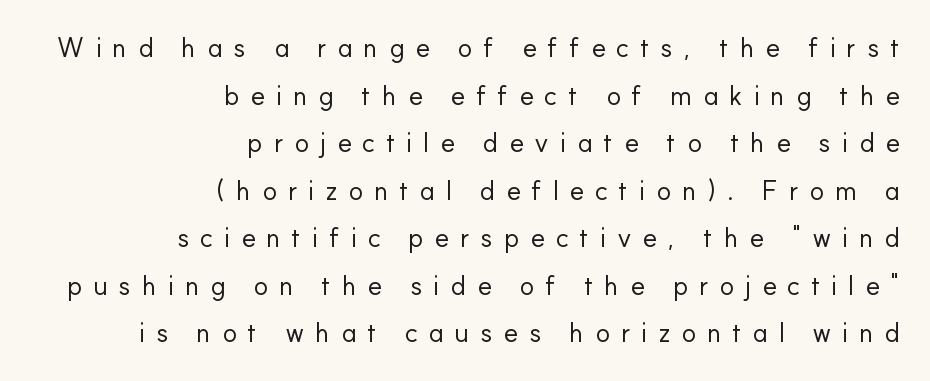
{"italic": "no", "bold": "no", "underline": "no", "align": "right", "line_spacing_ratio": 1.76, "letter_spacing": "wide", "letter_spacing_em": 0.4, "glyph_px": 27}
